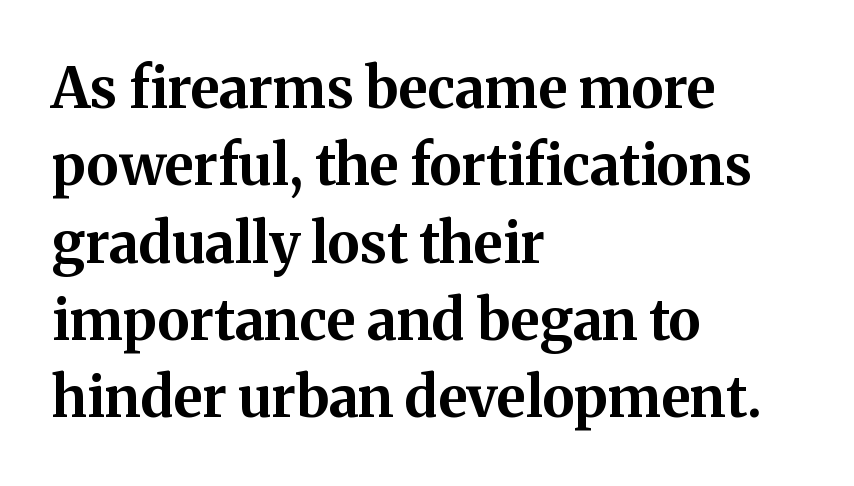
The image shows 56 px bold serif type, upright; set left-aligned, normal line spacing (1.38x), normal letter spacing, not underlined; medium stroke contrast and a medium x-height.
